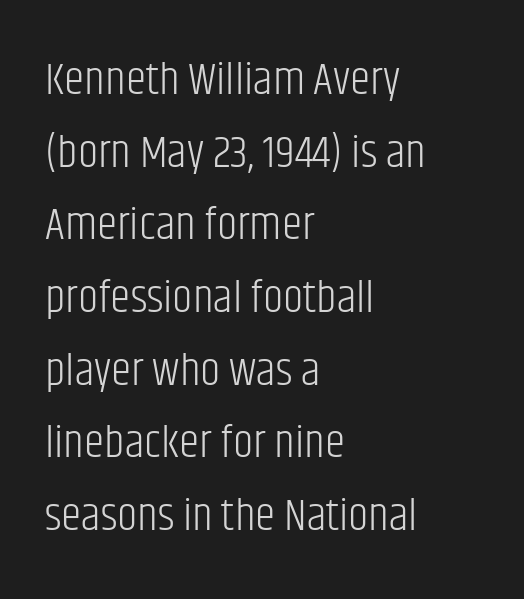
Horizontal alignment here is leftward, the default for most running prose. Check under the words: just untouched page. Is there much room between lines? A standard amount, neither cramped nor airy. Proportional: the letters do not fall into vertical columns. Stems here are at most as thick as an everyday book face.
